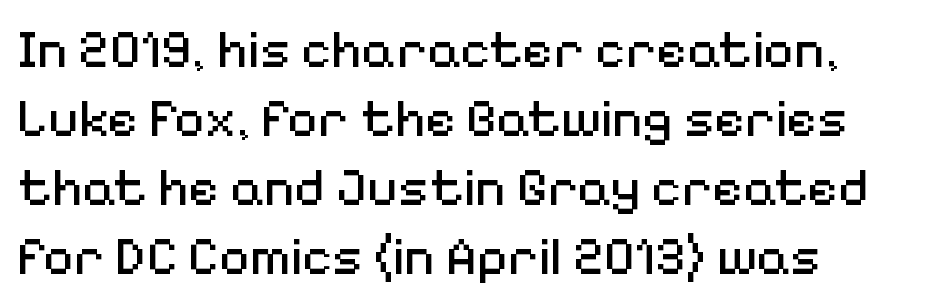
The image shows 53 px regular-weight sans-serif type, upright; set left-aligned, normal line spacing (1.3x), normal letter spacing, not underlined; medium stroke contrast and a medium x-height.
